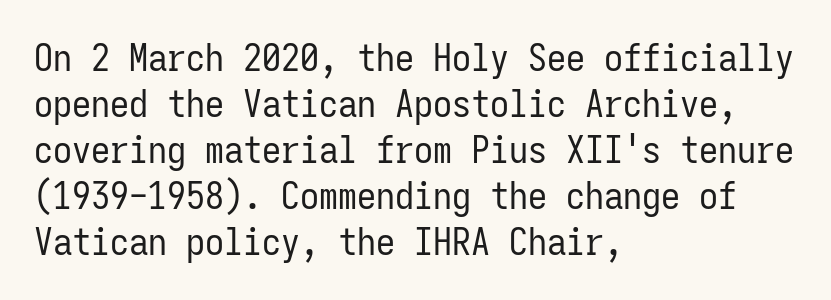
Underline: absent. Look at the tracking — it's just the regular setting, nothing added. Notice how the passage keeps a crisp vertical edge on the left only. It's the straight-up-and-down kind of type.
